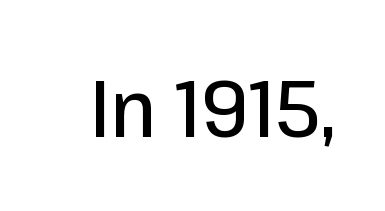
{"serif": "no", "italic": "no", "width": "normal", "stroke_contrast": "low", "x_height": "medium", "monospaced": "no", "underline": "no", "letter_spacing": "normal", "letter_spacing_em": 0.0, "glyph_px": 80}
